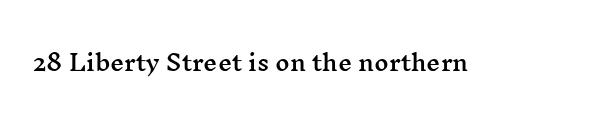
The image shows 22 px text type, upright; set normal letter spacing, not underlined.
